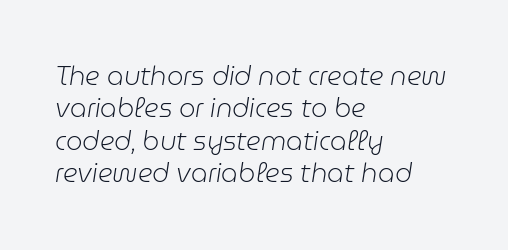
{"italic": "yes", "lean": "right", "slant_degrees": 9, "bold": "no", "underline": "no", "align": "left", "line_spacing": "normal", "line_spacing_ratio": 1.25, "letter_spacing": "normal", "letter_spacing_em": 0.0, "glyph_px": 26}
